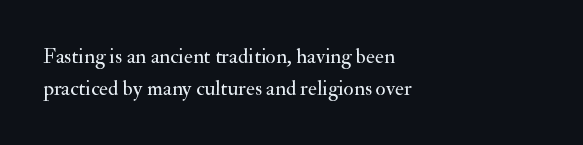
{"italic": "no", "bold": "no", "underline": "no", "align": "left", "line_spacing": "normal", "line_spacing_ratio": 1.51, "letter_spacing": "normal", "letter_spacing_em": 0.0, "glyph_px": 21}
